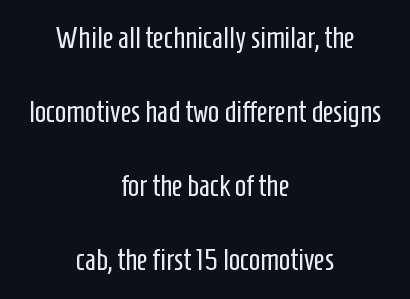
The image shows 30 px regular-weight, condensed sans-serif type, upright; set centered, loose line spacing (2.47x), normal letter spacing, not underlined; low stroke contrast and a medium x-height.
